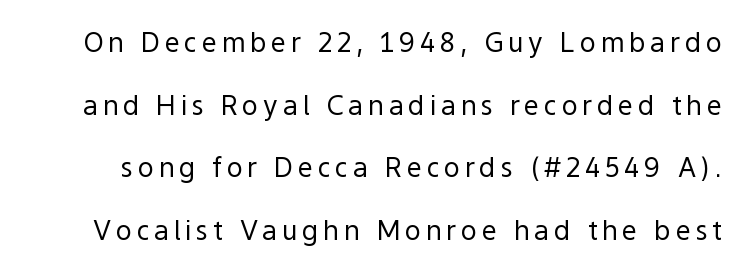
Q: Is the text bold? A: No.
Q: Is the text italic (slanted)? A: No, it is upright.
Q: Is the text underlined? A: No.
Q: Is the spacing between lines tight, normal or loose? A: Loose.
